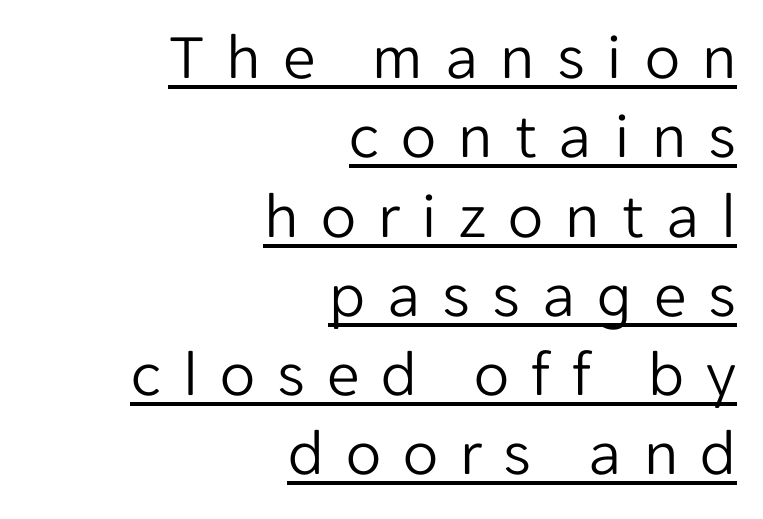
{"serif": "no", "italic": "no", "bold": "no", "weight": "light", "width": "normal", "stroke_contrast": "low", "x_height": "medium", "monospaced": "no", "underline": "yes", "align": "right", "line_spacing_ratio": 1.22, "letter_spacing": "wide", "letter_spacing_em": 0.34, "glyph_px": 65}
